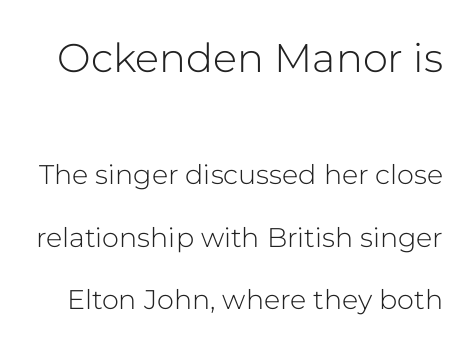
The image shows 40 px light sans-serif type, upright; set loose line spacing (2.31x), normal letter spacing, not underlined; the first (top) block is 1.48x larger; low stroke contrast and a medium x-height.
